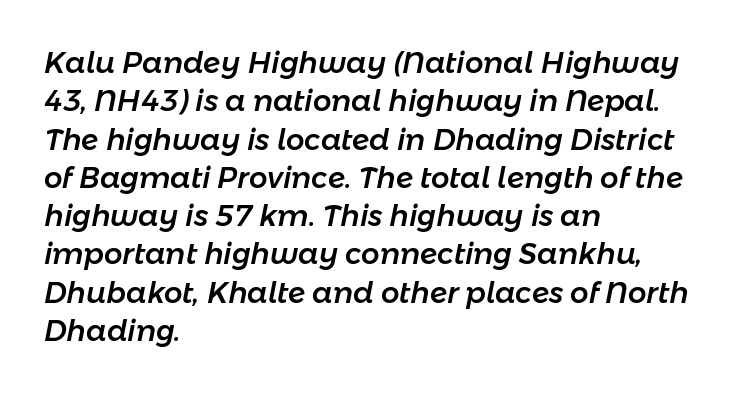
The image shows 29 px text type, italic (leaning right); set left-aligned, normal line spacing (1.32x), normal letter spacing, not underlined; low stroke contrast and a medium x-height.
